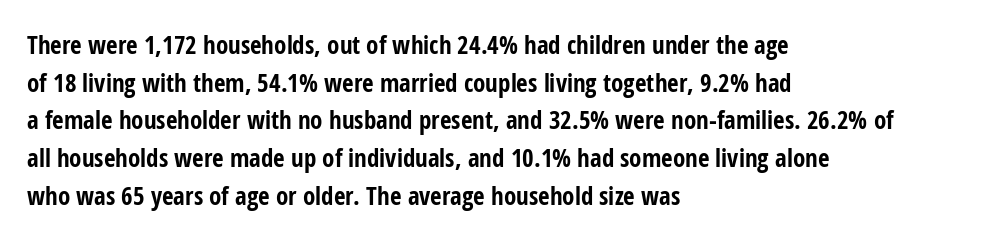
Q: Is the text bold? A: Yes.
Q: Is the text italic (slanted)? A: No, it is upright.
Q: Is the text underlined? A: No.
Q: How is the paragraph aligned? A: Left-aligned.
Q: Is the spacing between letters normal or unusually wide? A: Normal.
Q: Is the spacing between lines tight, normal or loose? A: Normal.
